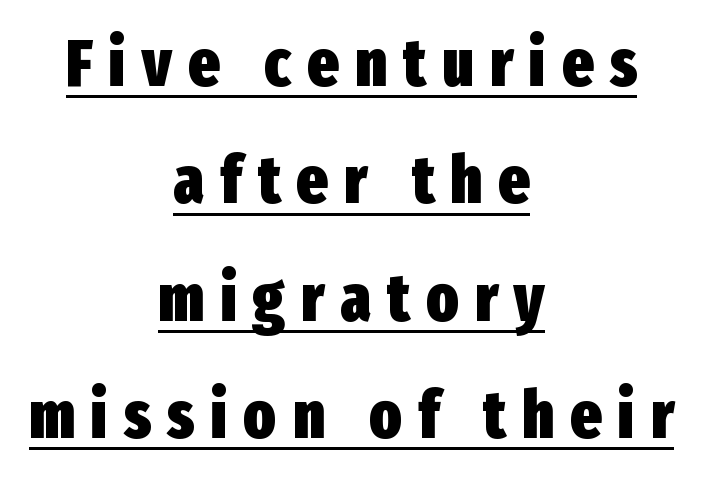
The image shows 66 px heavy, condensed sans-serif type, upright; set centered, line spacing 1.78x, unusually wide letter spacing (+0.25 em), underlined; low stroke contrast and a medium x-height.
